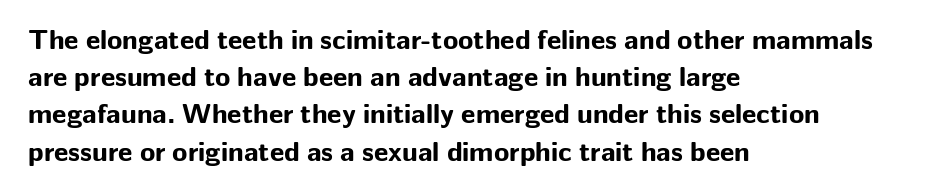
{"serif": "no", "italic": "no", "bold": "yes", "weight": "bold", "width": "normal", "stroke_contrast": "low", "x_height": "medium", "monospaced": "no", "underline": "no", "align": "left", "line_spacing": "normal", "line_spacing_ratio": 1.33, "letter_spacing": "normal", "letter_spacing_em": 0.0, "glyph_px": 28}
